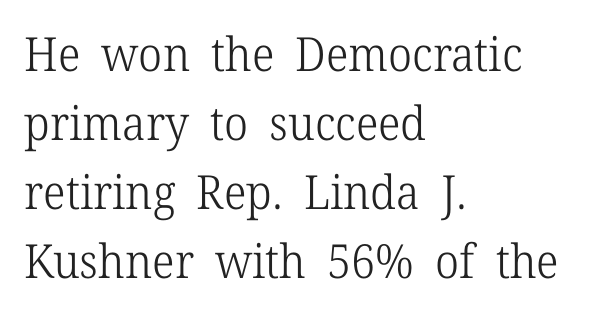
Q: Is the text bold? A: No.
Q: Is the text italic (slanted)? A: No, it is upright.
Q: Is the typeface a serif or a sans-serif typeface? A: Serif.
Q: Is the text underlined? A: No.
Q: How is the paragraph aligned? A: Left-aligned.
Q: Is the spacing between letters normal or unusually wide? A: Normal.
Q: Is the spacing between lines tight, normal or loose? A: Normal.
Q: Width (condensed, normal, or wide)? A: Normal.
Q: Stroke contrast? A: Low.
Q: x-height? A: Medium.
Q: Monospaced? A: No.
